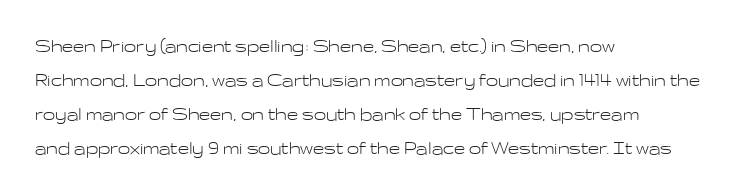
Q: Is the text bold? A: No.
Q: Is the text italic (slanted)? A: No, it is upright.
Q: Is the text underlined? A: No.
Q: How is the paragraph aligned? A: Left-aligned.
Q: Is the spacing between letters normal or unusually wide? A: Normal.
Q: Is the spacing between lines tight, normal or loose? A: Normal.
